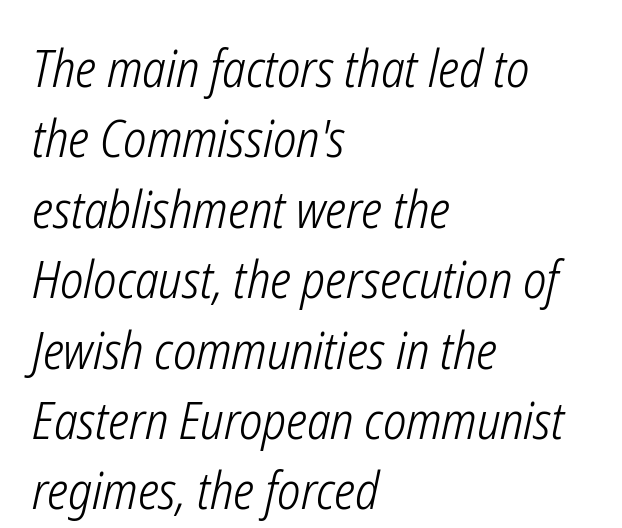
{"italic": "yes", "lean": "right", "slant_degrees": 12, "bold": "no", "weight": "light", "width": "condensed", "stroke_contrast": "low", "x_height": "medium", "monospaced": "no", "underline": "no", "align": "left", "line_spacing": "normal", "line_spacing_ratio": 1.38, "letter_spacing": "normal", "letter_spacing_em": 0.0, "glyph_px": 51}
